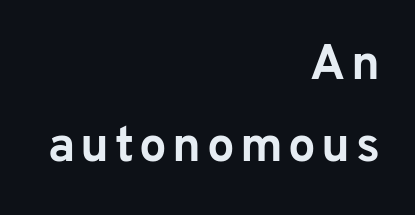
{"serif": "no", "italic": "no", "bold": "yes", "weight": "bold", "width": "normal", "stroke_contrast": "low", "x_height": "medium", "monospaced": "no", "underline": "no", "align": "right", "line_spacing": "normal", "line_spacing_ratio": 1.67, "glyph_px": 49}
